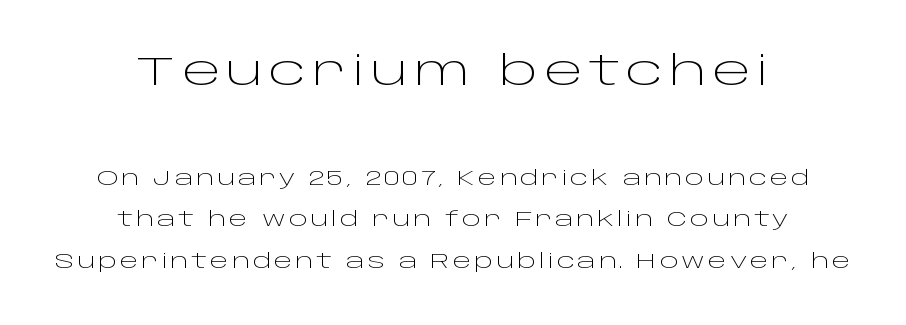
The image shows 41 px light, wide sans-serif type, upright; set centered, loose line spacing (2.06x), not underlined; the first (top) block is 2.05x larger; low stroke contrast and a large x-height.
